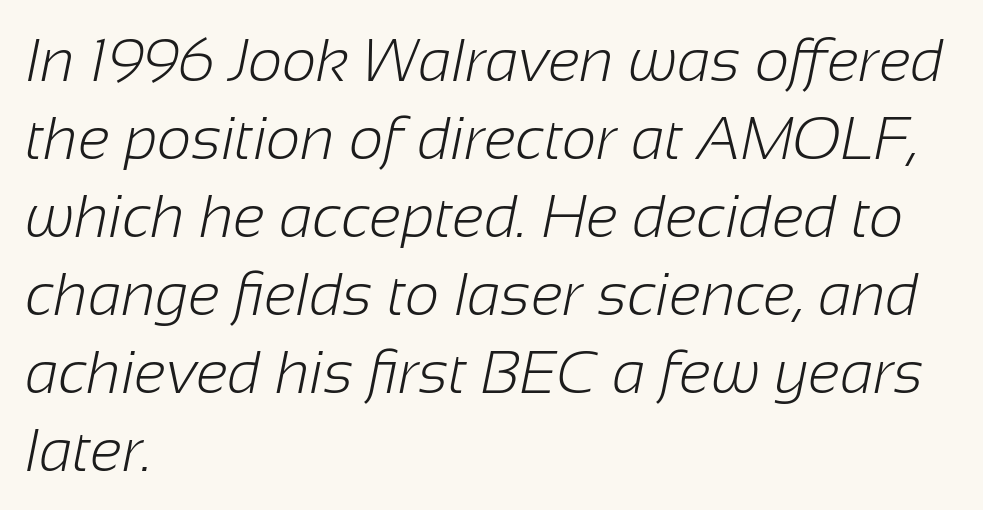
This sample is left-justified, so line endings fall wherever the words run out. Here the designer chose a conventional face with non-uniform glyph widths. Short note: letters normally spaced. A bare baseline throughout the passage.
